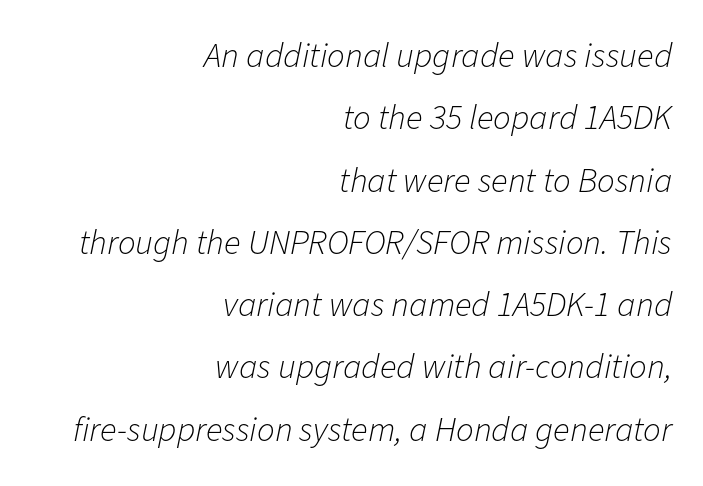
{"italic": "yes", "lean": "right", "slant_degrees": 11, "bold": "no", "weight": "light", "width": "normal", "stroke_contrast": "low", "x_height": "medium", "monospaced": "no", "underline": "no", "align": "right", "line_spacing_ratio": 1.78, "letter_spacing": "normal", "letter_spacing_em": 0.0, "glyph_px": 35}
